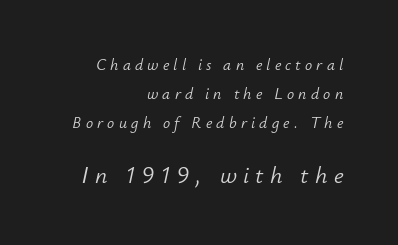
The characters are drawn with everyday or finer stroke widths. Does the lettering tilt? It does — this is italic. Characters follow at a spacing far wider than the type designer built in. Horizontally, the lines are justified to the trailing edge only. Plain, unruled lines of type. The following chunk of copy outweighs the initial chunk in type size.
